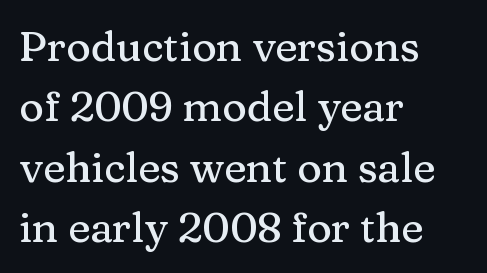
{"serif": "yes", "italic": "no", "width": "normal", "stroke_contrast": "medium", "x_height": "medium", "monospaced": "no", "underline": "no", "align": "left", "line_spacing": "normal", "line_spacing_ratio": 1.44, "letter_spacing": "normal", "letter_spacing_em": 0.0, "glyph_px": 42}
